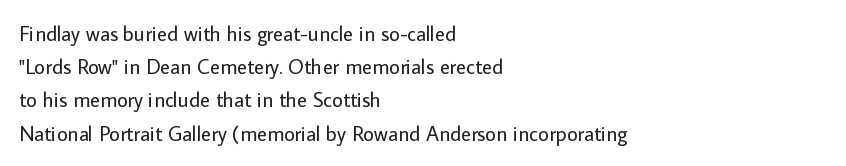
Q: Is the text bold? A: No.
Q: Is the text italic (slanted)? A: No, it is upright.
Q: Is the text underlined? A: No.
Q: How is the paragraph aligned? A: Left-aligned.
Q: Is the spacing between letters normal or unusually wide? A: Normal.
Q: Is the spacing between lines tight, normal or loose? A: Normal.
